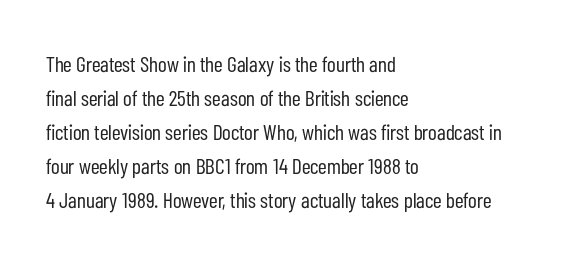
The image shows 22 px text type, upright; set left-aligned, normal line spacing (1.54x), normal letter spacing, not underlined.
